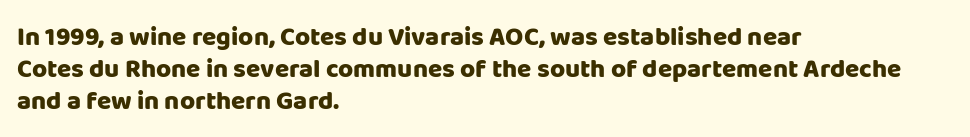
The image shows 26 px bold type, upright; set left-aligned, line spacing 1.23x, normal letter spacing, not underlined.
